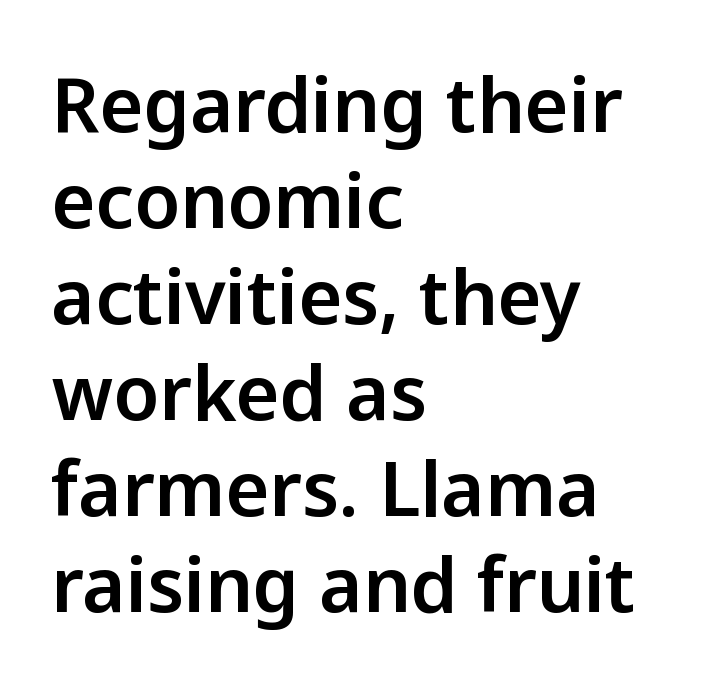
Q: Is the text italic (slanted)? A: No, it is upright.
Q: Is the typeface a serif or a sans-serif typeface? A: Sans-serif.
Q: Is the text underlined? A: No.
Q: How is the paragraph aligned? A: Left-aligned.
Q: Is the spacing between letters normal or unusually wide? A: Normal.
Q: Is the spacing between lines tight, normal or loose? A: Normal.
Q: Width (condensed, normal, or wide)? A: Normal.
Q: Stroke contrast? A: Low.
Q: x-height? A: Medium.
Q: Monospaced? A: No.
